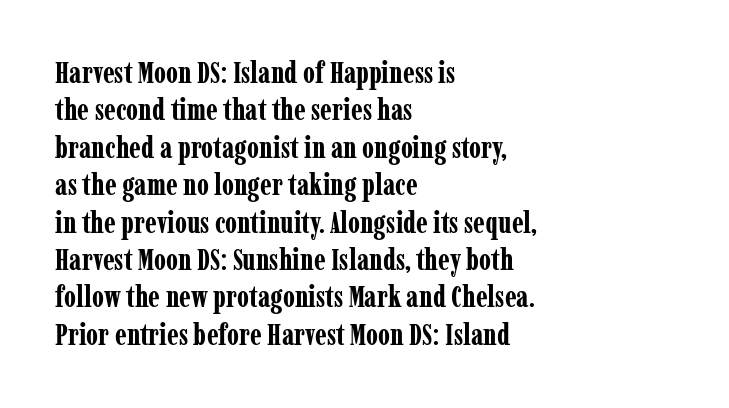
The image shows 29 px bold, condensed serif type, upright; set left-aligned, normal line spacing (1.29x), normal letter spacing, not underlined; low stroke contrast and a medium x-height.
